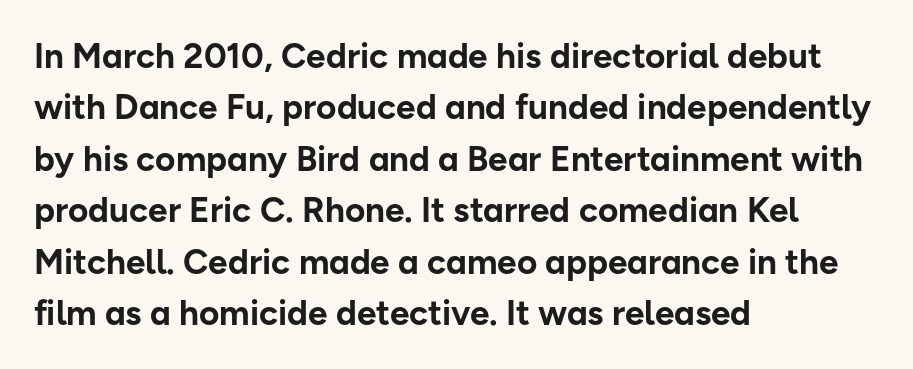
The line texture is even and compact thanks to regular tracking. A typesetter would mark this as roman, not italic. Looks like regular typesetting: each glyph gets only the width it needs. The designer left line spacing at the default. Set as a true bold cut, around the 700 mark. Plain, unruled lines of type.
